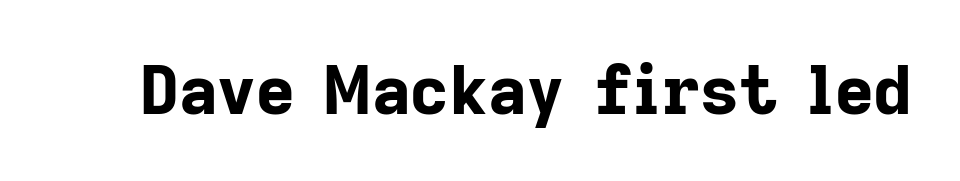
{"serif": "no", "italic": "no", "bold": "yes", "weight": "bold", "width": "normal", "stroke_contrast": "low", "x_height": "medium", "monospaced": "no", "underline": "no", "letter_spacing": "normal", "letter_spacing_em": 0.0, "glyph_px": 67}
